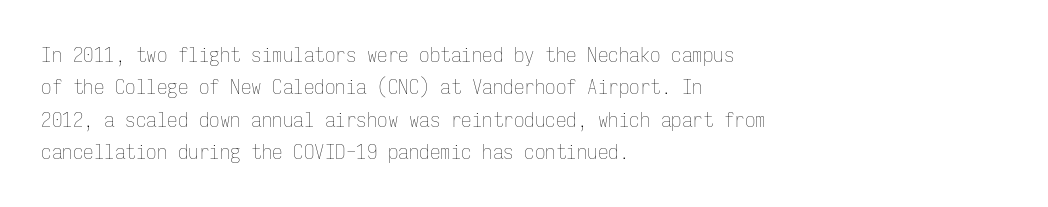
Q: Is the text bold? A: No.
Q: Is the text italic (slanted)? A: No, it is upright.
Q: Is the text underlined? A: No.
Q: How is the paragraph aligned? A: Left-aligned.
Q: Is the spacing between letters normal or unusually wide? A: Normal.
Q: Is the spacing between lines tight, normal or loose? A: Normal.
